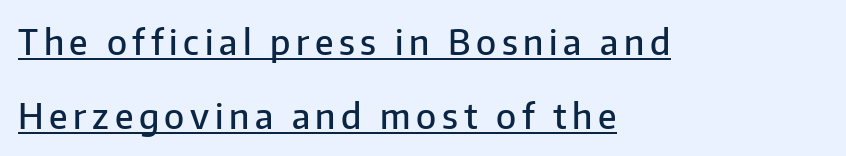
Serif or sans? Sans — the stroke terminals are bare. The ragged edge is on the right, which tells us the setting is flush left. Character widths vary here, with narrow letters taking less room than wide ones. Posture: straight, roman, zero tilt. Summary of weight: moderately heavy, a semibold.
